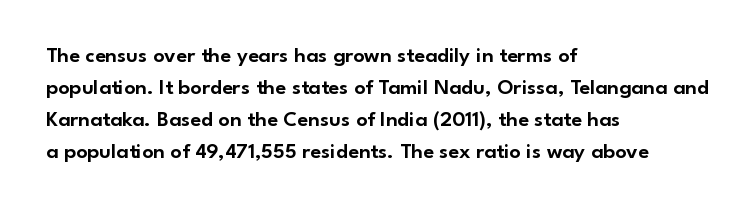
These lines were composed using upright roman letters. If you drew a ruler down the left edge, every line would touch it. In terms of leading, this rendering sits right in the middle. These lines keep a tight, regular rhythm from letter to letter. The glyphs are unaccompanied by any horizontal stroke below them.
